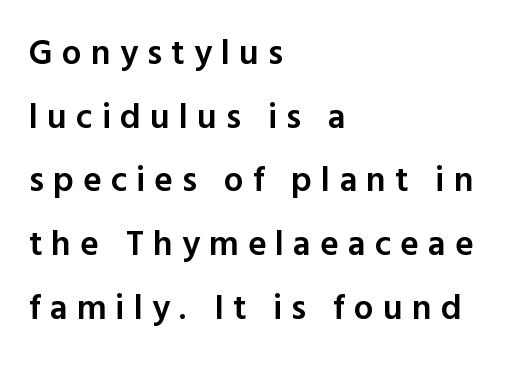
{"serif": "no", "italic": "no", "bold": "semi", "weight": "semibold", "width": "normal", "x_height": "medium", "monospaced": "no", "underline": "no", "align": "left", "line_spacing_ratio": 1.82, "letter_spacing": "wide", "letter_spacing_em": 0.26, "glyph_px": 35}
